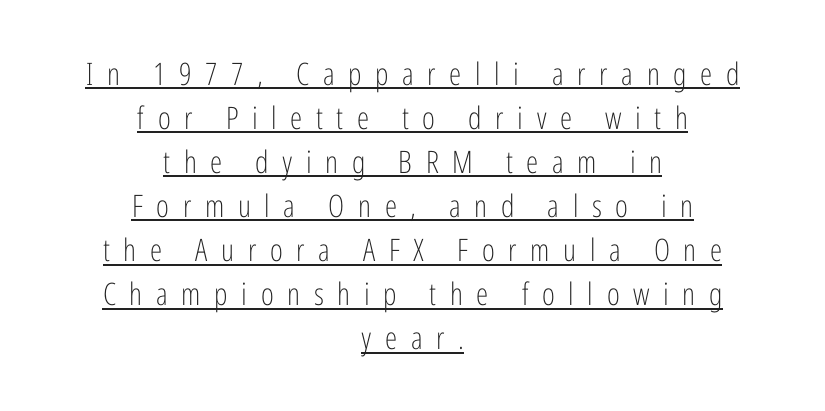
The image shows 31 px light, condensed sans-serif type, upright; set centered, normal line spacing (1.42x), unusually wide letter spacing (+0.44 em), underlined; low stroke contrast and a medium x-height.
